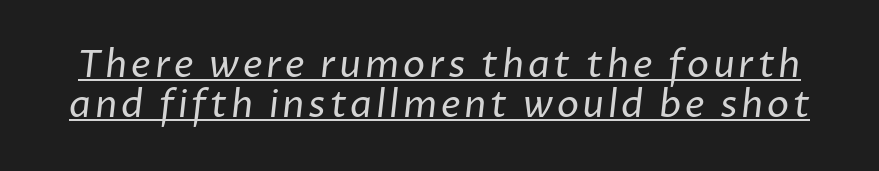
The letterforms sit at book weight or below. Interline gaps are noticeably narrow in this sample. The face used here is proportionally spaced, like ordinary book or web type. To sum up the face: it is a sans, with no serifs.
